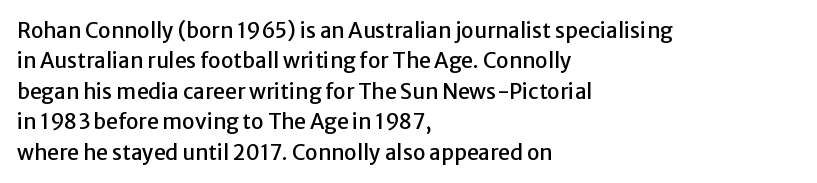
The image shows 21 px text type, upright; set left-aligned, normal line spacing (1.45x), normal letter spacing, not underlined.
